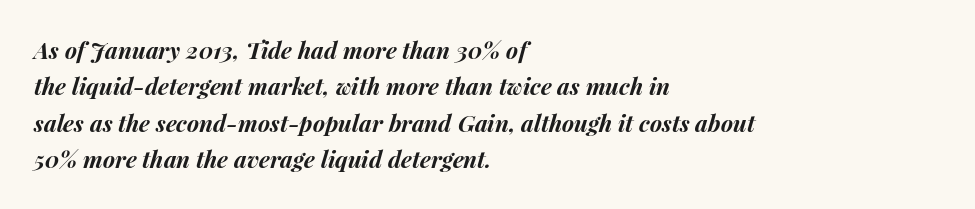
Quick note: italic. Clear beneath every line of the passage. Strong, thick strokes mark this as bold type. The passage is arranged the way most books set body copy — flush left. Honestly, the letter spacing is just normal — you wouldn't notice it. Rows of type keep a routine distance in the vertical direction.
